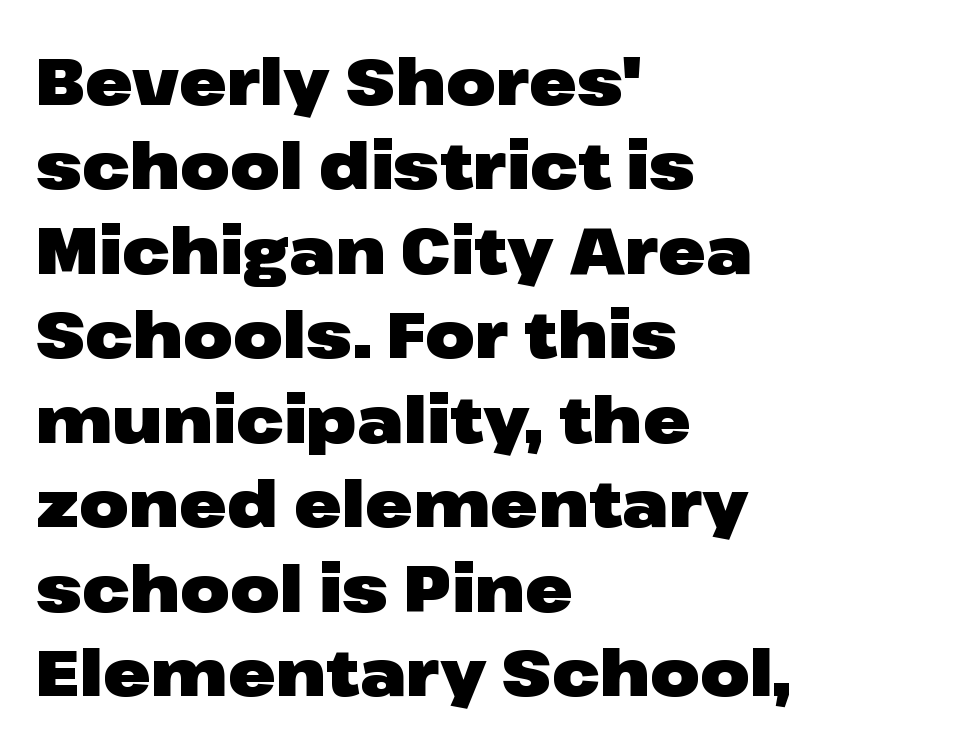
Nothing sits at the stroke ends, so this counts as sans-serif. Every stem runs plumb, perpendicular to the baseline. The passage shown has conventional tracking throughout. This block has exactly the height ordinary leading produces. The ragged edge is on the right, which tells us the setting is flush left.
